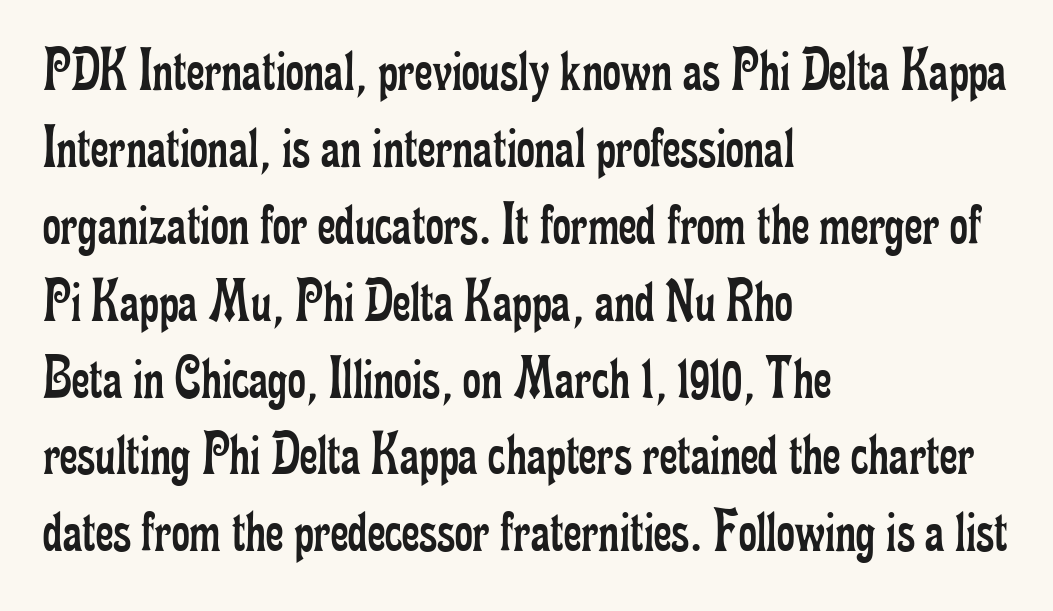
Q: Is the text bold? A: No.
Q: Is the text italic (slanted)? A: No, it is upright.
Q: Is the typeface a serif or a sans-serif typeface? A: Serif.
Q: Is the text underlined? A: No.
Q: How is the paragraph aligned? A: Left-aligned.
Q: Is the spacing between letters normal or unusually wide? A: Normal.
Q: Width (condensed, normal, or wide)? A: Condensed.
Q: Stroke contrast? A: Low.
Q: x-height? A: Small.
Q: Monospaced? A: No.
